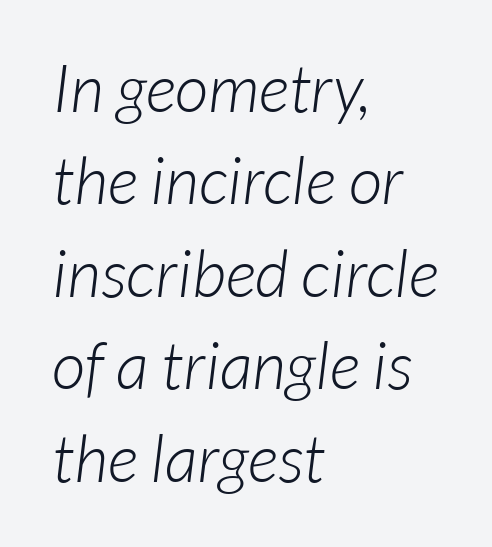
Q: Is the text bold? A: No.
Q: Is the typeface a serif or a sans-serif typeface? A: Sans-serif.
Q: Is the text underlined? A: No.
Q: How is the paragraph aligned? A: Left-aligned.
Q: Is the spacing between letters normal or unusually wide? A: Normal.
Q: Is the spacing between lines tight, normal or loose? A: Normal.
Q: Width (condensed, normal, or wide)? A: Normal.
Q: Stroke contrast? A: Low.
Q: x-height? A: Medium.
Q: Monospaced? A: No.
